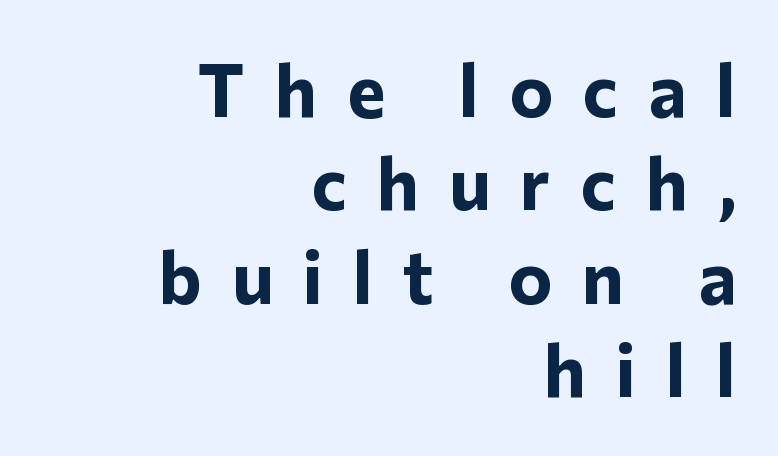
{"serif": "no", "italic": "no", "bold": "yes", "weight": "bold", "width": "normal", "stroke_contrast": "low", "x_height": "medium", "monospaced": "no", "underline": "no", "align": "right", "line_spacing": "normal", "line_spacing_ratio": 1.28, "letter_spacing": "wide", "letter_spacing_em": 0.41, "glyph_px": 73}
